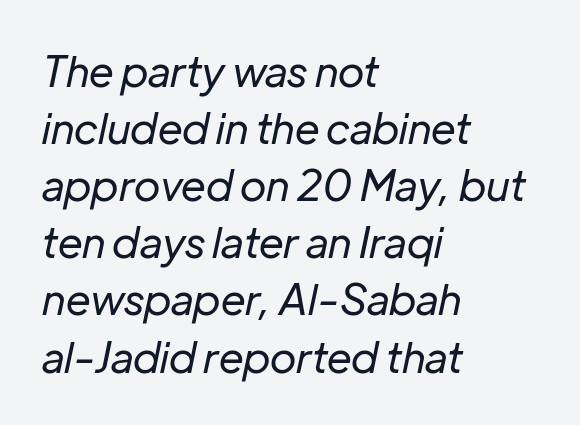
Q: Is the text bold? A: No.
Q: Is the text italic (slanted)? A: Yes, it leans right by about 12 degrees.
Q: Is the text underlined? A: No.
Q: How is the paragraph aligned? A: Left-aligned.
Q: Is the spacing between letters normal or unusually wide? A: Normal.
Q: Is the spacing between lines tight, normal or loose? A: Normal.
Q: Width (condensed, normal, or wide)? A: Normal.
Q: Stroke contrast? A: Low.
Q: x-height? A: Medium.
Q: Monospaced? A: No.
